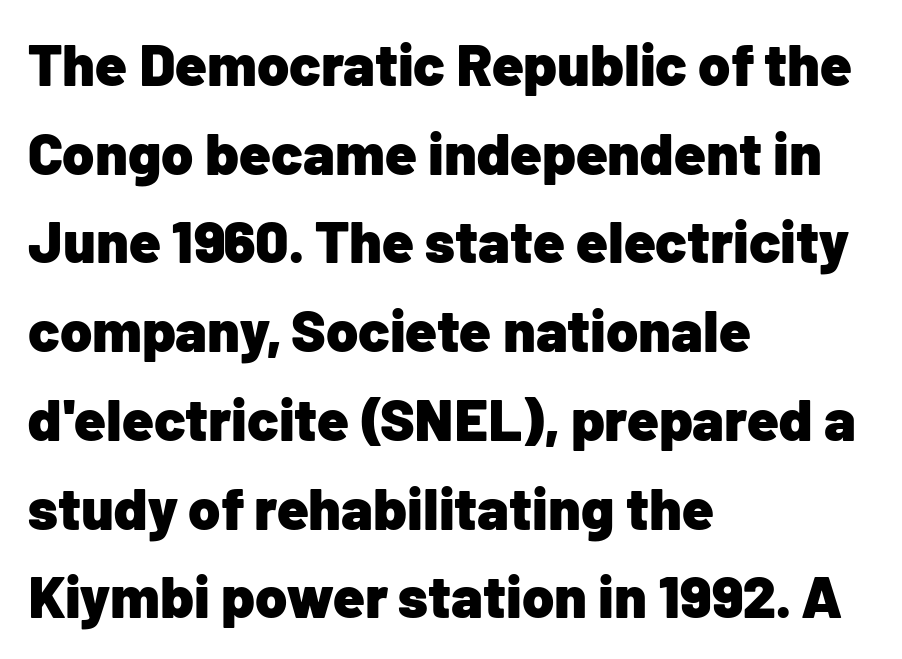
{"serif": "no", "italic": "no", "bold": "yes", "weight": "heavy", "width": "normal", "stroke_contrast": "low", "x_height": "medium", "monospaced": "no", "underline": "no", "align": "left", "line_spacing": "normal", "line_spacing_ratio": 1.53, "letter_spacing": "normal", "letter_spacing_em": 0.0, "glyph_px": 58}
